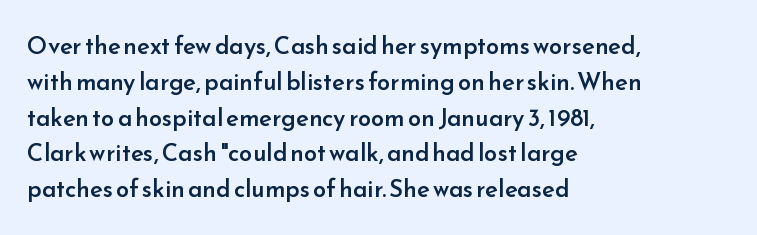
The image shows 24 px text type, upright; set left-aligned, normal line spacing (1.49x), normal letter spacing, not underlined.
